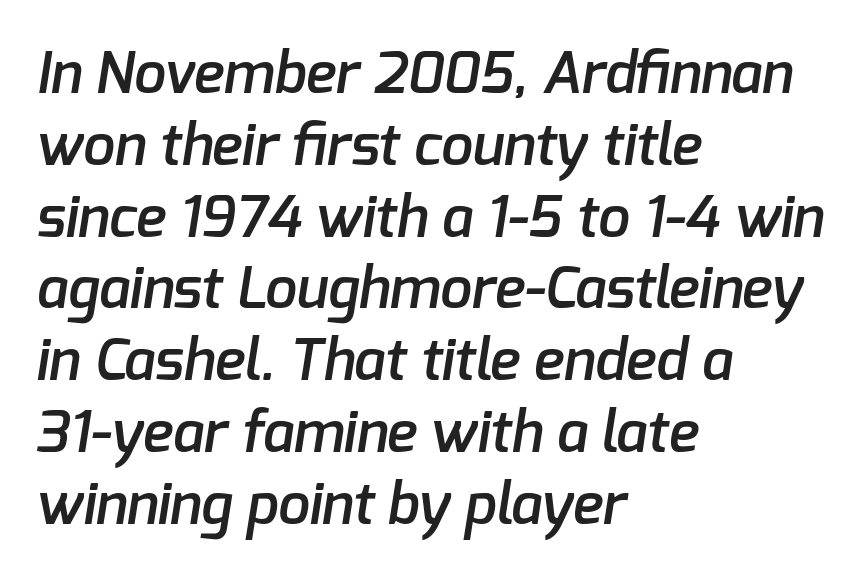
Quick note: underline off. A classic flush-left, rag-right setting is used for this passage. The rendering uses a semibold face; strokes are thickened but not to full bold. The lines sit at an ordinary, default distance from one another.
